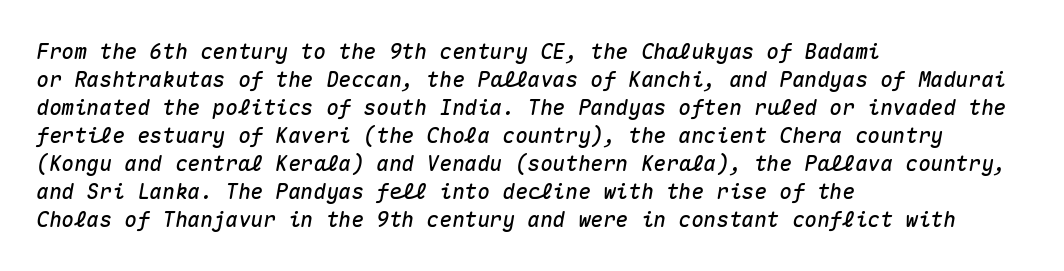
{"italic": "yes", "lean": "right", "slant_degrees": 10, "underline": "no", "align": "left", "line_spacing": "normal", "line_spacing_ratio": 1.33, "letter_spacing": "normal", "letter_spacing_em": 0.0, "glyph_px": 21}
